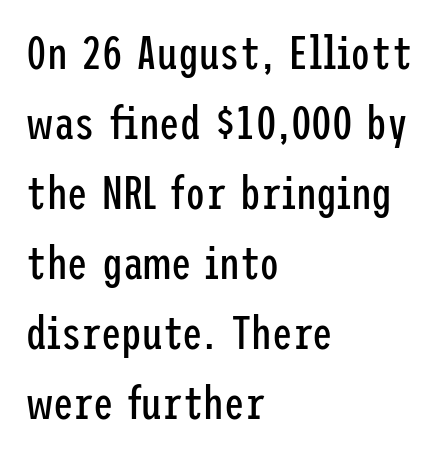
The image shows 46 px regular-weight, condensed sans-serif type, upright; set left-aligned, normal line spacing (1.52x), normal letter spacing, not underlined; low stroke contrast and a medium x-height.
